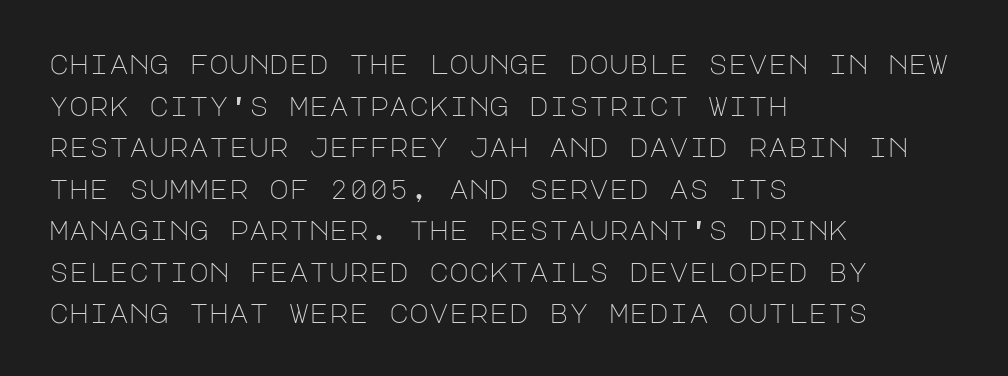
The image shows 27 px text type, upright; set left-aligned, normal line spacing (1.54x), normal letter spacing, not underlined.
